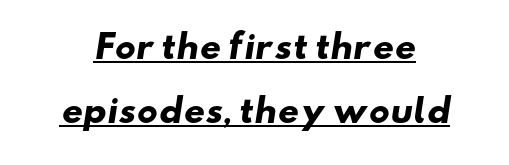
{"serif": "no", "bold": "yes", "weight": "heavy", "width": "wide", "stroke_contrast": "low", "x_height": "small", "monospaced": "no", "underline": "yes", "line_spacing": "loose", "line_spacing_ratio": 1.94, "letter_spacing": "normal", "letter_spacing_em": 0.0, "glyph_px": 33}
